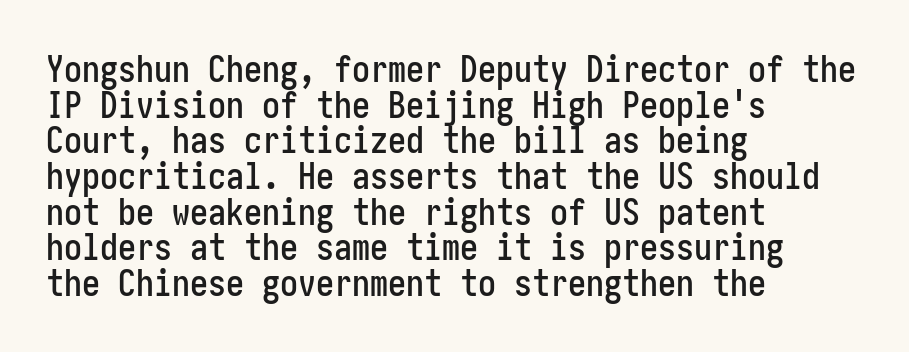
The image shows 36 px condensed sans-serif type, upright; set left-aligned, tight line spacing (0.99x), normal letter spacing, not underlined; low stroke contrast and a medium x-height.
